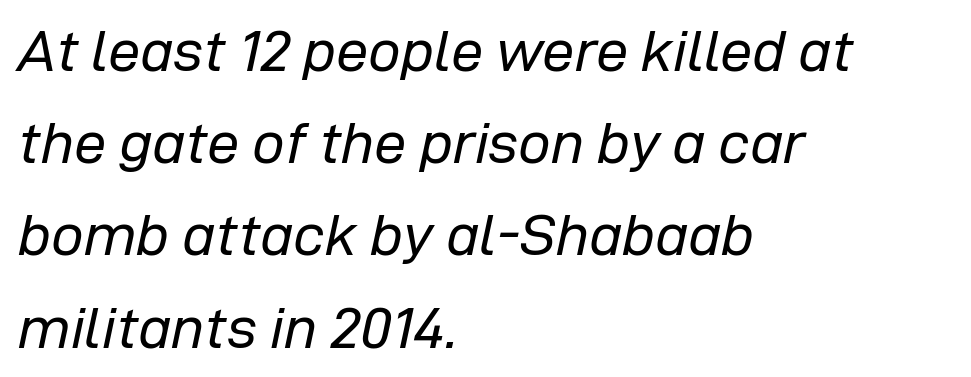
Q: Is the text bold? A: No.
Q: Is the text italic (slanted)? A: Yes, it leans right by about 12 degrees.
Q: Is the text underlined? A: No.
Q: How is the paragraph aligned? A: Left-aligned.
Q: Is the spacing between letters normal or unusually wide? A: Normal.
Q: Is the spacing between lines tight, normal or loose? A: Normal.
Q: Width (condensed, normal, or wide)? A: Normal.
Q: Stroke contrast? A: Low.
Q: x-height? A: Medium.
Q: Monospaced? A: No.
